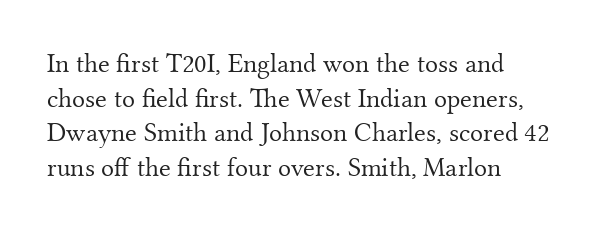
Q: Is the text bold? A: No.
Q: Is the text italic (slanted)? A: No, it is upright.
Q: Is the text underlined? A: No.
Q: How is the paragraph aligned? A: Left-aligned.
Q: Is the spacing between letters normal or unusually wide? A: Normal.
Q: Is the spacing between lines tight, normal or loose? A: Normal.
